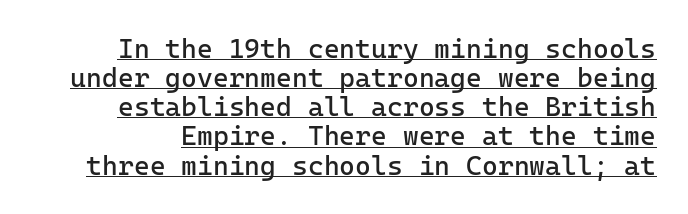
Q: Is the text bold? A: No.
Q: Is the text italic (slanted)? A: No, it is upright.
Q: Is the text underlined? A: Yes.
Q: Is the spacing between letters normal or unusually wide? A: Normal.
Q: Is the spacing between lines tight, normal or loose? A: Tight.
